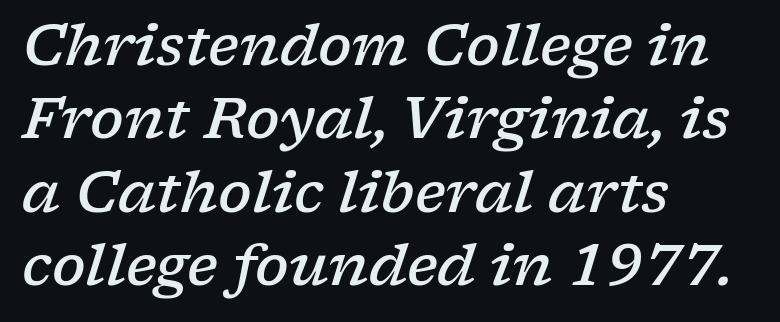
The image shows 56 px semibold, wide serif type, italic (leaning right); set left-aligned, normal line spacing (1.31x), normal letter spacing, not underlined; low stroke contrast and a medium x-height.
